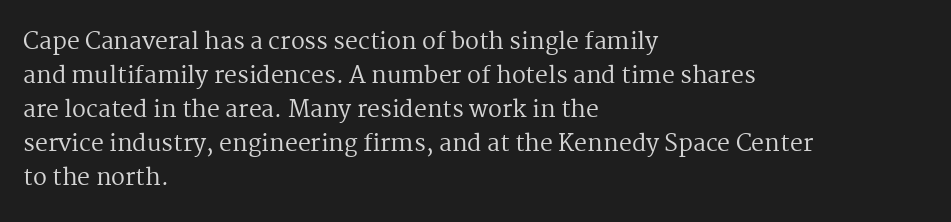
Q: Is the text bold? A: No.
Q: Is the text italic (slanted)? A: No, it is upright.
Q: Is the text underlined? A: No.
Q: How is the paragraph aligned? A: Left-aligned.
Q: Is the spacing between letters normal or unusually wide? A: Normal.
Q: Is the spacing between lines tight, normal or loose? A: Normal.
